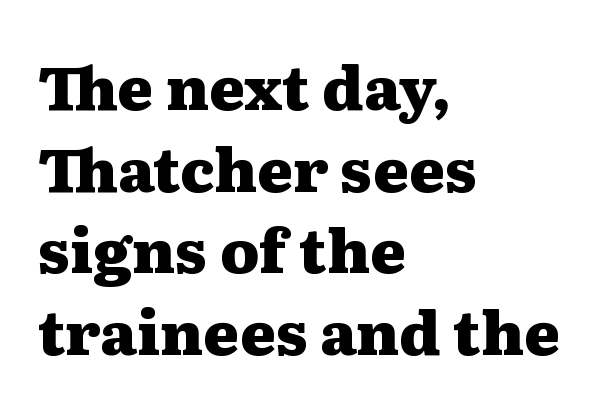
{"serif": "yes", "italic": "no", "bold": "yes", "weight": "heavy", "width": "wide", "stroke_contrast": "medium", "x_height": "medium", "monospaced": "no", "underline": "no", "align": "left", "line_spacing": "normal", "line_spacing_ratio": 1.34, "letter_spacing": "normal", "letter_spacing_em": 0.0, "glyph_px": 61}
